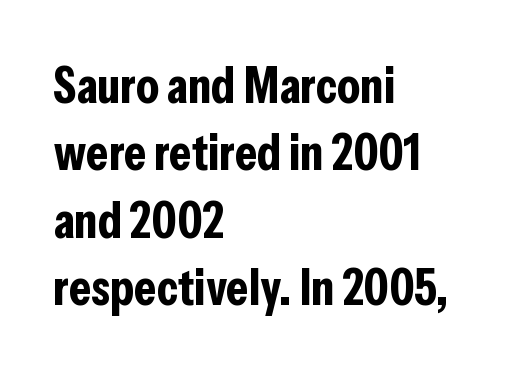
Q: Is the text bold? A: Yes.
Q: Is the text italic (slanted)? A: No, it is upright.
Q: Is the typeface a serif or a sans-serif typeface? A: Sans-serif.
Q: Is the text underlined? A: No.
Q: How is the paragraph aligned? A: Left-aligned.
Q: Is the spacing between letters normal or unusually wide? A: Normal.
Q: Is the spacing between lines tight, normal or loose? A: Normal.
Q: Width (condensed, normal, or wide)? A: Condensed.
Q: Stroke contrast? A: Low.
Q: x-height? A: Medium.
Q: Monospaced? A: No.
